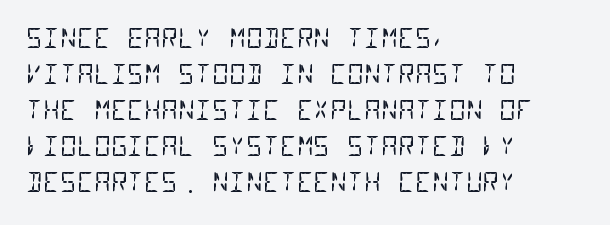
{"bold": "no", "underline": "no", "align": "left", "line_spacing": "normal", "line_spacing_ratio": 1.38, "letter_spacing": "normal", "letter_spacing_em": 0.0, "glyph_px": 26}
